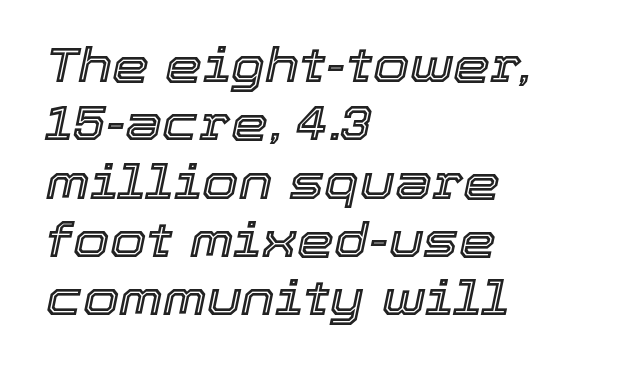
The image shows 47 px text type, italic (leaning right); set left-aligned, line spacing 1.24x, normal letter spacing, not underlined; a medium x-height.
